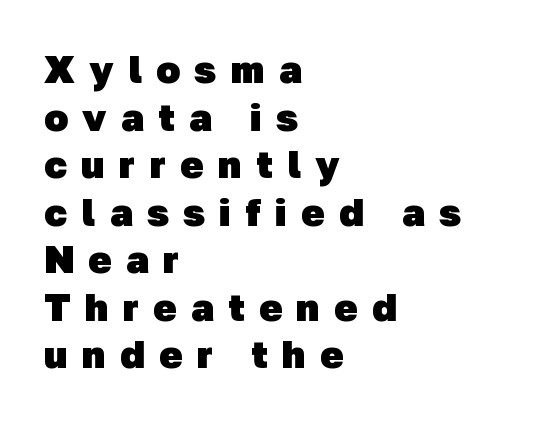
Q: Is the text bold? A: Yes.
Q: Is the typeface a serif or a sans-serif typeface? A: Sans-serif.
Q: Is the text underlined? A: No.
Q: How is the paragraph aligned? A: Left-aligned.
Q: Is the spacing between letters normal or unusually wide? A: Unusually wide.
Q: Width (condensed, normal, or wide)? A: Normal.
Q: Stroke contrast? A: Low.
Q: x-height? A: Medium.
Q: Monospaced? A: No.
